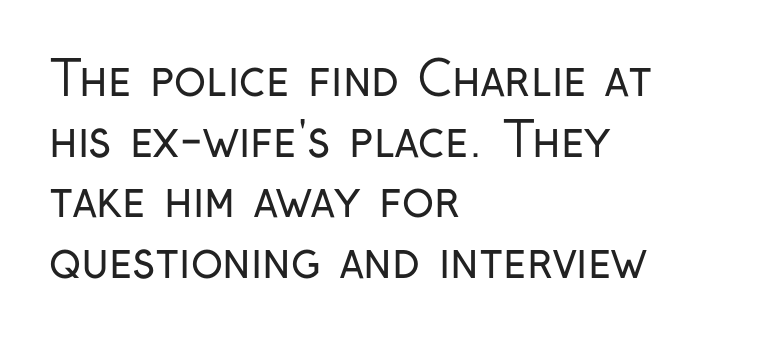
{"serif": "no", "italic": "no", "bold": "no", "weight": "regular", "width": "condensed", "stroke_contrast": "low", "x_height": "medium", "monospaced": "no", "underline": "no", "align": "left", "line_spacing": "normal", "line_spacing_ratio": 1.29, "letter_spacing": "normal", "letter_spacing_em": 0.0, "glyph_px": 47}
